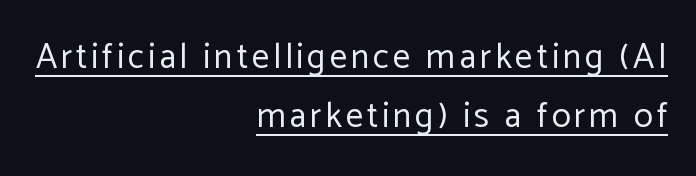
{"serif": "no", "italic": "no", "bold": "no", "weight": "regular", "width": "normal", "stroke_contrast": "low", "x_height": "medium", "monospaced": "no", "underline": "yes", "align": "right", "line_spacing": "normal", "line_spacing_ratio": 1.7, "glyph_px": 35}
